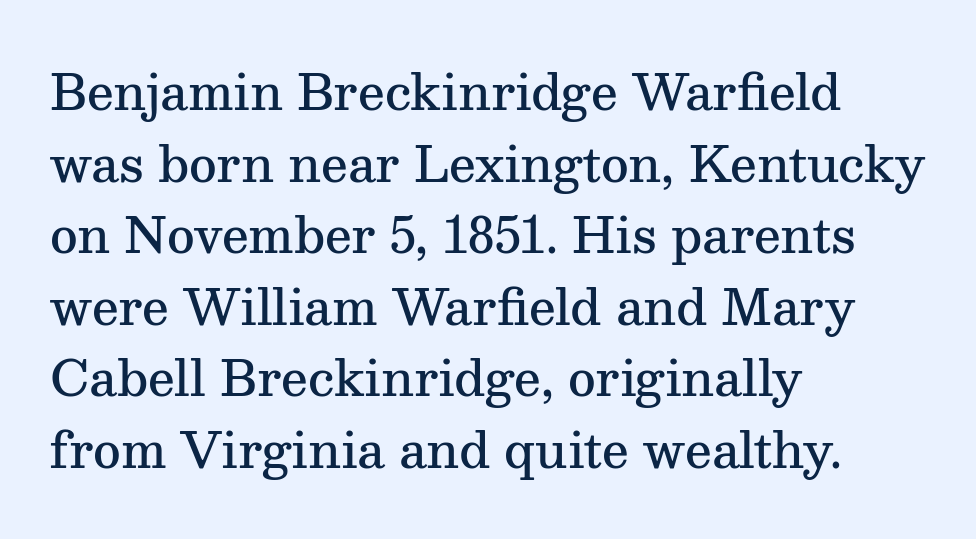
Q: Is the text bold? A: Semi-bold.
Q: Is the text italic (slanted)? A: No, it is upright.
Q: Is the typeface a serif or a sans-serif typeface? A: Serif.
Q: Is the text underlined? A: No.
Q: How is the paragraph aligned? A: Left-aligned.
Q: Is the spacing between letters normal or unusually wide? A: Normal.
Q: Is the spacing between lines tight, normal or loose? A: Normal.
Q: Width (condensed, normal, or wide)? A: Normal.
Q: Stroke contrast? A: Medium.
Q: x-height? A: Medium.
Q: Monospaced? A: No.
